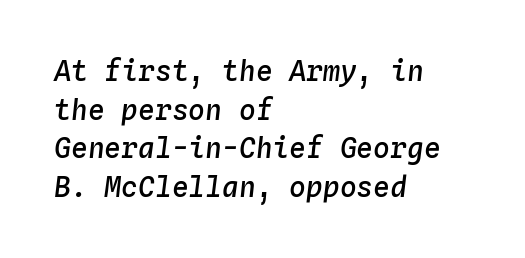
The strip under each line holds only bare page. Inter-character spacing is left at the font's built-in metrics. The font is running at a semibold setting, under full bold. Regular leading. The rendering uses typewriter-style spacing with identical character cells. Every row of glyphs begins at an identical x-position on the left.
